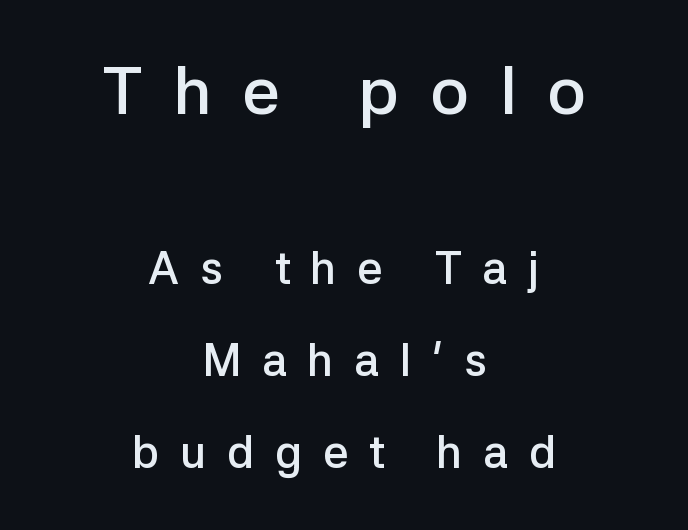
The image shows 67 px semibold sans-serif type, upright; set centered, loose line spacing (2.05x), unusually wide letter spacing (+0.46 em), not underlined; the first (top) block is 1.49x larger; low stroke contrast and a medium x-height.
